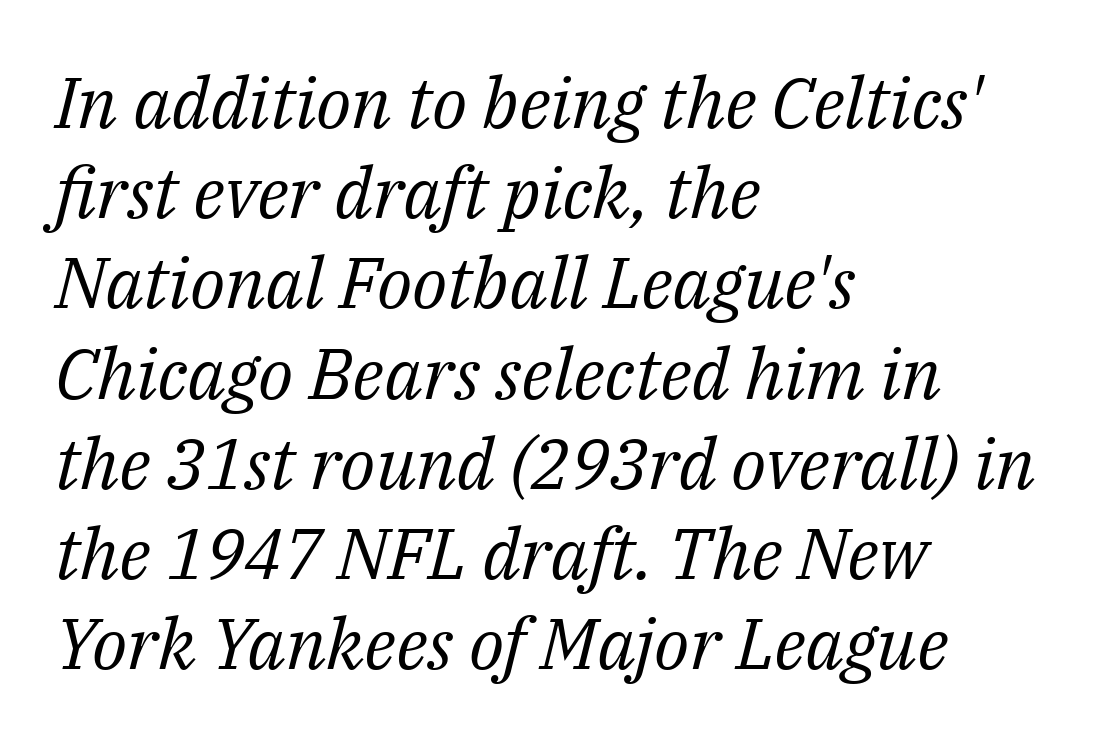
The text block is weighted toward the left margin, trailing off unevenly rightward. No heavy texture on the line: the type isn't bold. In terms of posture, this sample is oblique. Glance below the letters and you will spot only blank space. Note the varied advance widths — an 'i' is clearly narrower than an 'm'. Leading: standard.
